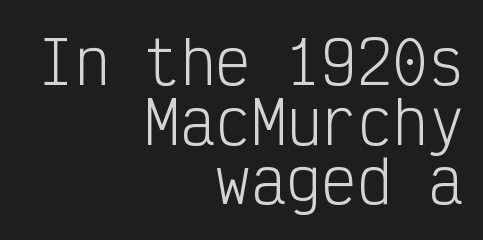
The image shows 59 px light, condensed sans-serif type, upright, monospaced; set right-aligned, tight line spacing (1.01x), normal letter spacing, not underlined; low stroke contrast and a medium x-height.
